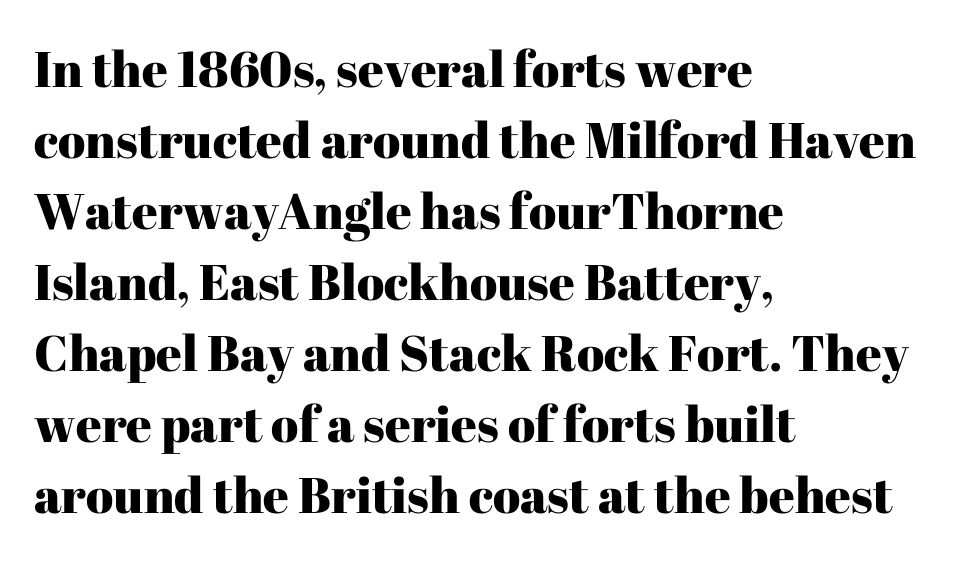
Type style note: has serifs. Characters remain perfectly vertical along every line. The rows are spaced the way most documents space them. Visually the block forms a straight wall on the left and a jagged coastline on the right. Quick note: underline off. The passage shown has conventional tracking throughout.
